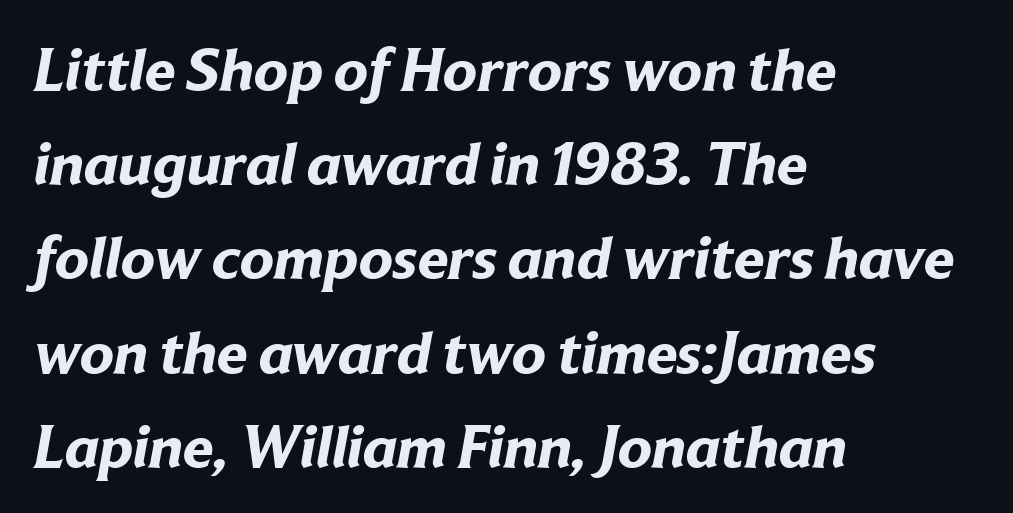
If you drew a ruler down the left edge, every line would touch it. You can tell from the bare stems that sans-serif type was used. The typesetting leans heavy: a genuine bold. The lines sit at an ordinary, default distance from one another.
